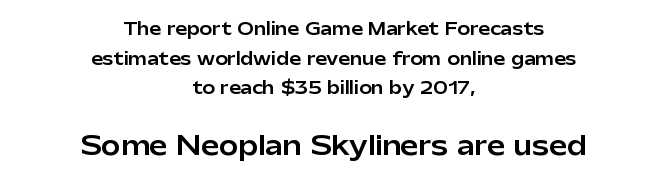
Q: Is the text italic (slanted)? A: No, it is upright.
Q: Is the text underlined? A: No.
Q: How is the paragraph aligned? A: Centered.
Q: Is the spacing between letters normal or unusually wide? A: Normal.
Q: Which block of text is set in a larger size, the first (top) or the second (bottom)? A: The second (bottom) one.
